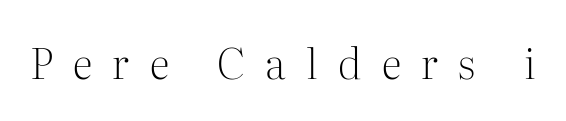
The image shows 42 px light serif type, upright; set unusually wide letter spacing (+0.48 em), not underlined; medium stroke contrast and a medium x-height.
